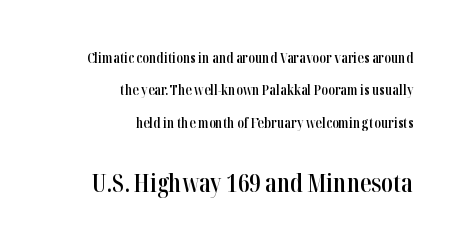
Q: Is the text bold? A: Semi-bold.
Q: Is the text italic (slanted)? A: No, it is upright.
Q: Is the text underlined? A: No.
Q: How is the paragraph aligned? A: Right-aligned.
Q: Is the spacing between letters normal or unusually wide? A: Normal.
Q: Is the spacing between lines tight, normal or loose? A: Loose.
Q: Which block of text is set in a larger size, the first (top) or the second (bottom)? A: The second (bottom) one.
